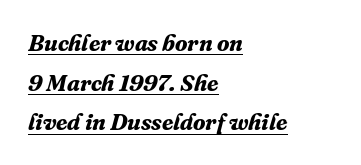
The image shows 23 px bold type, italic (leaning right); set left-aligned, line spacing 1.72x, normal letter spacing, underlined.
